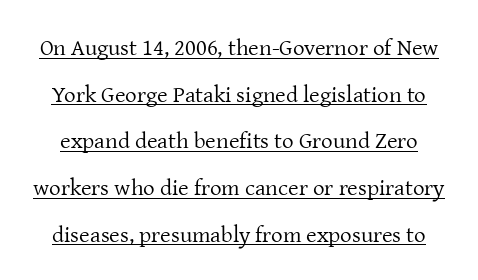
Stems here are at most as thick as an everyday book face. The lettering holds an erect, upright posture throughout. Students, note that the glyphs here touch the page at normal intervals. Leading is clearly above the norm, producing a sparse column.
